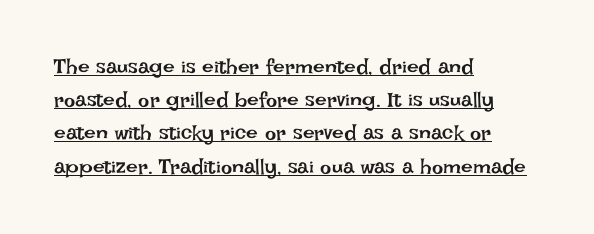
{"italic": "no", "bold": "no", "underline": "yes", "align": "left", "line_spacing": "normal", "line_spacing_ratio": 1.58, "letter_spacing": "normal", "letter_spacing_em": 0.0, "glyph_px": 21}
